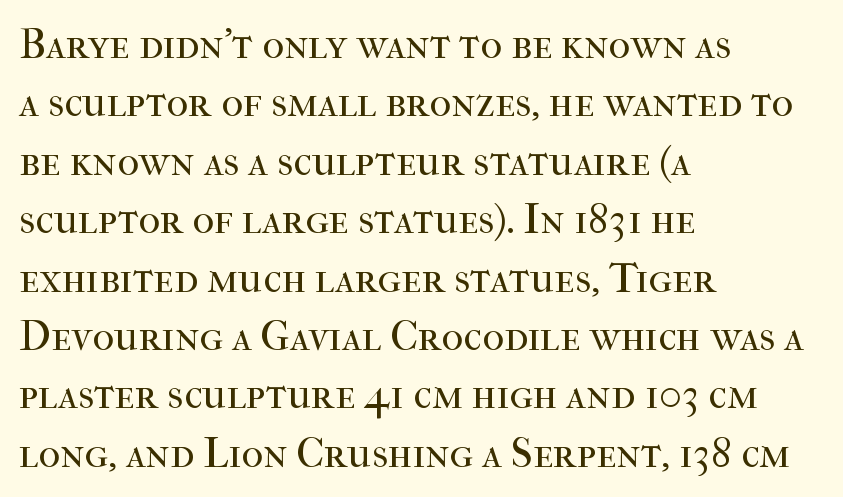
Rule under the text: the space is simply empty. Standard letterfit; no display-style spreading of the glyphs. Notice how descenders clear the ascenders below comfortably — that's standard leading. If you drew a ruler down the left edge, every line would touch it. The rendering uses natural spacing where letterforms have individual widths. The weight would be labelled regular, book, light, or lighter still.
